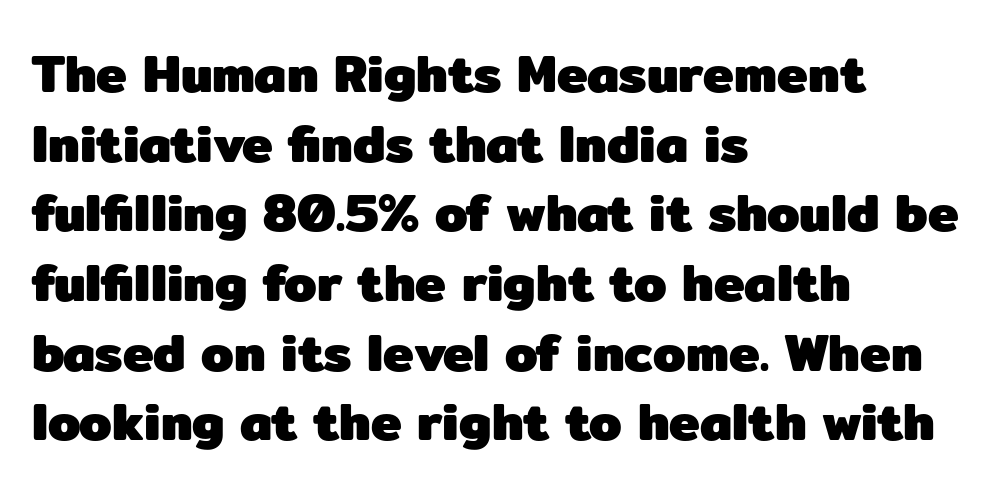
Reading down the block, your eye returns to a fixed left position each line. Is the type bold? Yes — the strokes are clearly thick and heavy. The leading is moderate, giving the passage an even texture. This sample has the flowing, uneven cadence of proportional lettering. A typesetter would mark this as roman, not italic.
